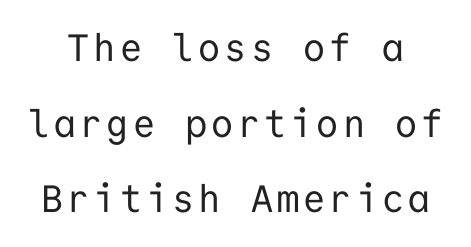
The image shows 38 px regular-weight sans-serif type, upright, monospaced; set loose line spacing (1.99x), not underlined; low stroke contrast and a medium x-height.
